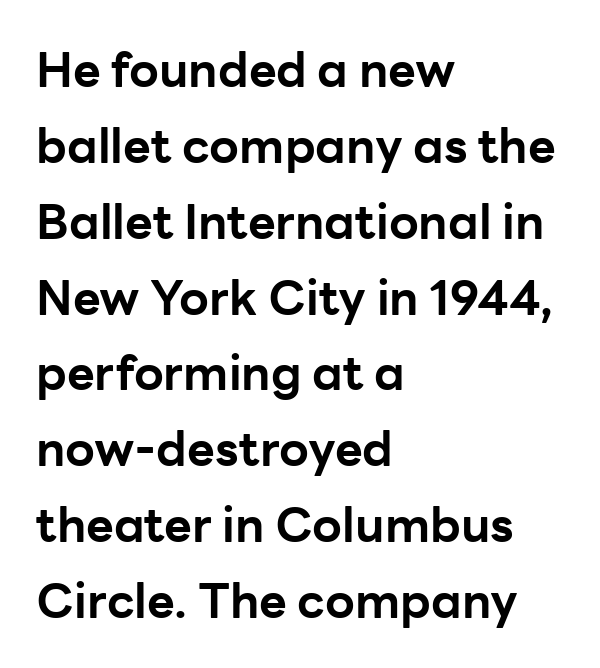
The image shows 48 px bold sans-serif type, upright; set left-aligned, normal line spacing (1.58x), normal letter spacing, not underlined; low stroke contrast and a medium x-height.
